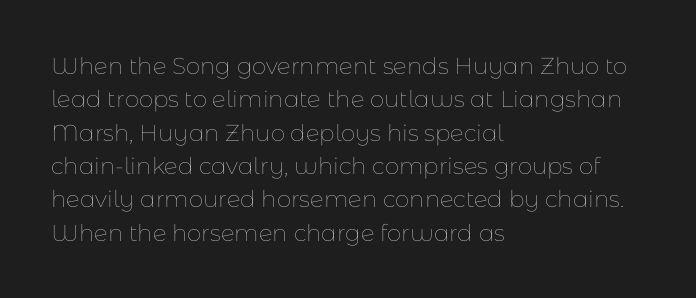
{"italic": "no", "bold": "no", "underline": "no", "align": "left", "line_spacing": "normal", "line_spacing_ratio": 1.45, "letter_spacing": "normal", "letter_spacing_em": 0.0, "glyph_px": 23}
